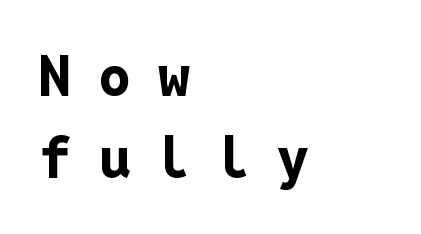
Fixed-width glyphs throughout — classic coding-font behaviour. Horizontal bands of white between lines are of average thickness. Heavy-handed strokes throughout: this text is bold. Short note: letters widely spaced. The passage is arranged the way most books set body copy — flush left.
